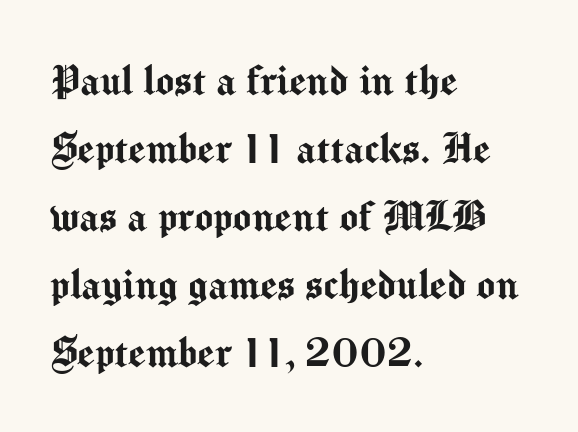
{"serif": "no", "italic": "no", "width": "normal", "stroke_contrast": "medium", "x_height": "medium", "monospaced": "no", "underline": "no", "align": "left", "line_spacing": "normal", "line_spacing_ratio": 1.39, "letter_spacing": "normal", "letter_spacing_em": 0.0, "glyph_px": 49}
